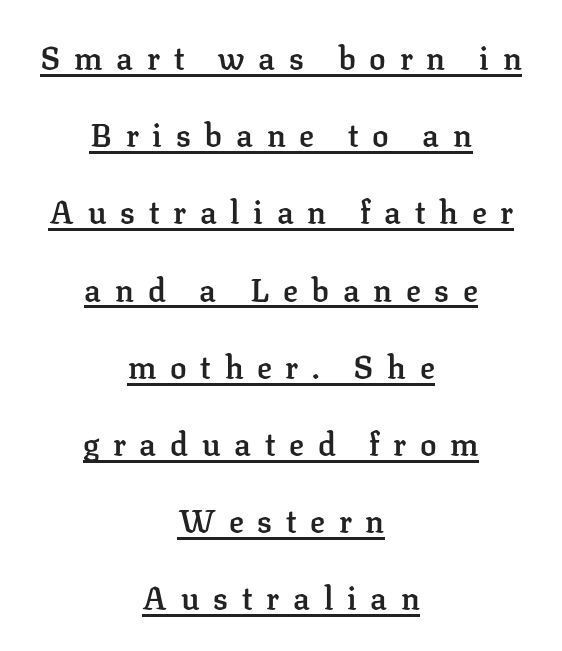
Q: Is the text bold? A: Semi-bold.
Q: Is the text italic (slanted)? A: No, it is upright.
Q: Is the typeface a serif or a sans-serif typeface? A: Serif.
Q: Is the text underlined? A: Yes.
Q: How is the paragraph aligned? A: Centered.
Q: Is the spacing between letters normal or unusually wide? A: Unusually wide.
Q: Is the spacing between lines tight, normal or loose? A: Loose.
Q: Width (condensed, normal, or wide)? A: Normal.
Q: Stroke contrast? A: Low.
Q: x-height? A: Medium.
Q: Monospaced? A: No.
